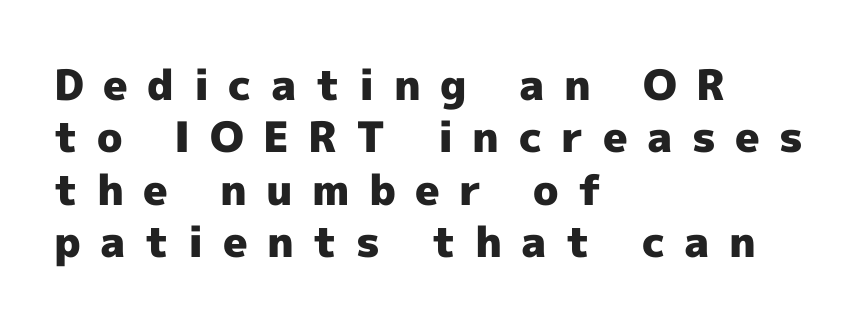
The image shows 42 px heavy sans-serif type, upright; set left-aligned, normal line spacing (1.25x), unusually wide letter spacing (+0.46 em), not underlined; a medium x-height.
